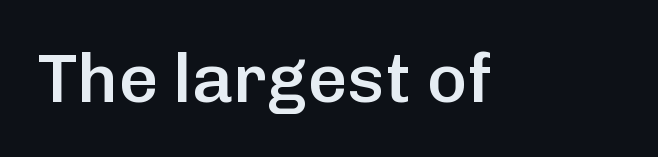
The image shows 69 px semibold sans-serif type, upright; set normal letter spacing, not underlined; low stroke contrast and a medium x-height.
